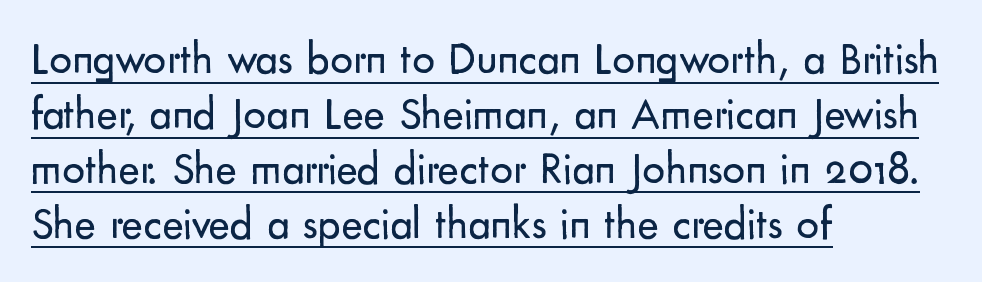
The image shows 45 px regular-weight sans-serif type, upright; set left-aligned, line spacing 1.22x, normal letter spacing, underlined; low stroke contrast and a small x-height.
